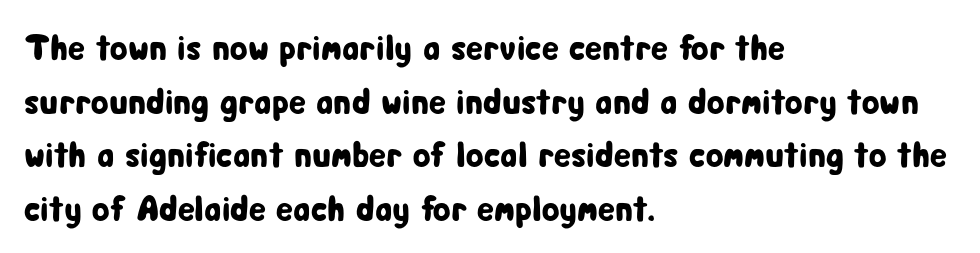
Spacing between characters is what you'd get straight out of the box. The letters carry no serifs — their stems end cleanly without finishing strokes. Each row of text sits above clean, open space. This sample has the flowing, uneven cadence of proportional lettering. Reading down the block, your eye returns to a fixed left position each line. Does the lettering tilt? It doesn't — this is upright.
